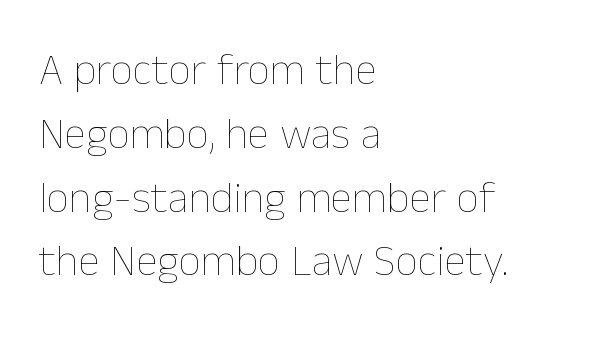
{"italic": "no", "bold": "no", "weight": "thin", "width": "normal", "stroke_contrast": "low", "x_height": "medium", "monospaced": "no", "underline": "no", "align": "left", "line_spacing": "normal", "line_spacing_ratio": 1.45, "letter_spacing": "normal", "letter_spacing_em": 0.0, "glyph_px": 44}
